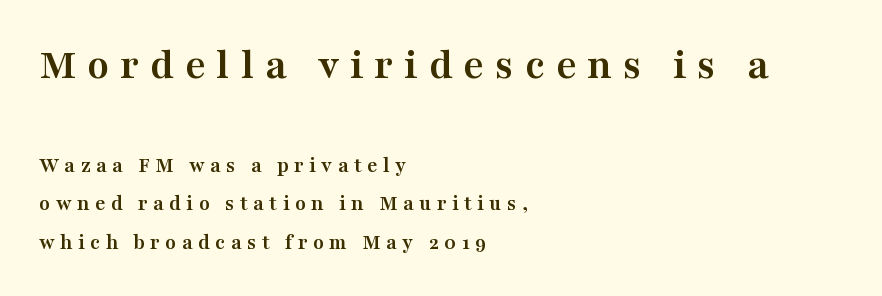
{"serif": "yes", "italic": "no", "bold": "yes", "weight": "semibold", "width": "wide", "stroke_contrast": "medium", "x_height": "medium", "monospaced": "no", "underline": "no", "align": "left", "line_spacing_ratio": 1.76, "letter_spacing": "wide", "letter_spacing_em": 0.25, "larger_block": "first", "size_ratio": 2.0, "glyph_px": 44}
